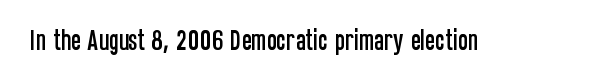
{"italic": "no", "underline": "no", "letter_spacing": "normal", "letter_spacing_em": 0.0, "glyph_px": 23}
